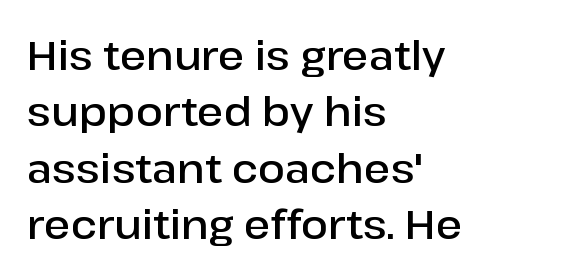
The image shows 40 px semibold sans-serif type, upright; set left-aligned, normal line spacing (1.41x), normal letter spacing, not underlined; low stroke contrast and a medium x-height.
